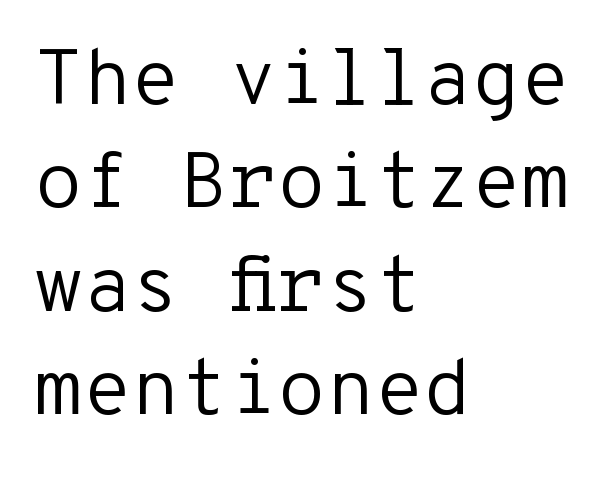
Q: Is the text bold? A: No.
Q: Is the text italic (slanted)? A: No, it is upright.
Q: Is the typeface a serif or a sans-serif typeface? A: Sans-serif.
Q: Is the text underlined? A: No.
Q: How is the paragraph aligned? A: Left-aligned.
Q: Is the spacing between letters normal or unusually wide? A: Normal.
Q: Is the spacing between lines tight, normal or loose? A: Normal.
Q: Width (condensed, normal, or wide)? A: Normal.
Q: Stroke contrast? A: Low.
Q: x-height? A: Medium.
Q: Monospaced? A: Yes.
